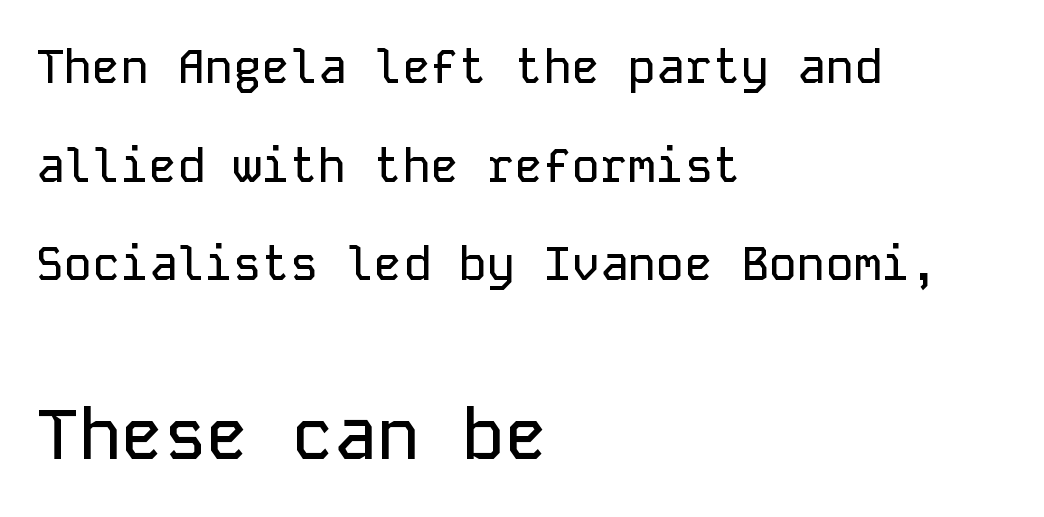
{"serif": "no", "italic": "no", "width": "normal", "stroke_contrast": "low", "x_height": "medium", "monospaced": "yes", "underline": "no", "align": "left", "line_spacing": "loose", "line_spacing_ratio": 2.1, "letter_spacing": "normal", "letter_spacing_em": 0.0, "larger_block": "second", "size_ratio": 1.51, "glyph_px": 71}
